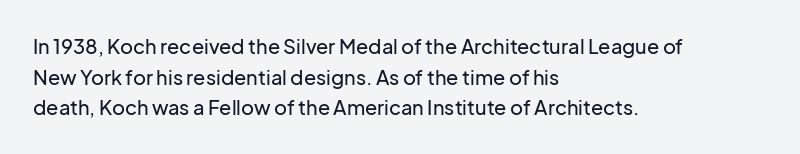
Posture: upright roman. Where is the straight margin? On the left. The passage shown stacks its lines at a standard gap. The passage shown is not underscored anywhere. The tracking reads as untouched default to a designer's eye.
